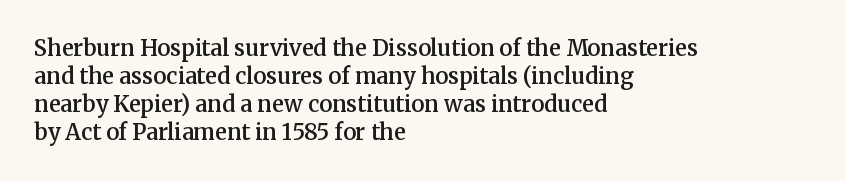
Quick note: underline off. Left-aligned paragraph, ragged on the right. Nope, not italic — everything's standing straight. The line texture is even and compact thanks to regular tracking. Successive baselines arrive at the customary interval. Firm but not heavy-handed strokes: this text is semibold.
